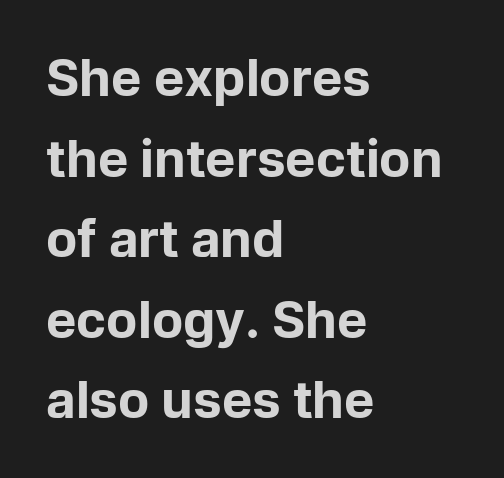
Q: Is the text bold? A: Yes.
Q: Is the text italic (slanted)? A: No, it is upright.
Q: Is the typeface a serif or a sans-serif typeface? A: Sans-serif.
Q: Is the text underlined? A: No.
Q: How is the paragraph aligned? A: Left-aligned.
Q: Is the spacing between letters normal or unusually wide? A: Normal.
Q: Is the spacing between lines tight, normal or loose? A: Normal.
Q: Width (condensed, normal, or wide)? A: Normal.
Q: Stroke contrast? A: Low.
Q: x-height? A: Medium.
Q: Monospaced? A: No.
